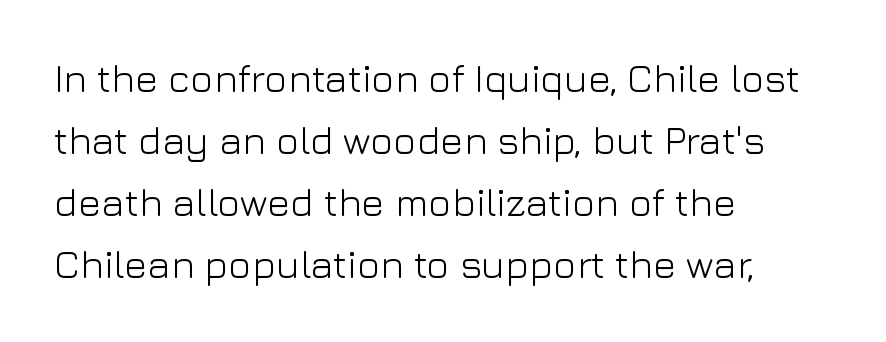
{"serif": "no", "italic": "no", "bold": "no", "weight": "light", "width": "normal", "stroke_contrast": "low", "x_height": "medium", "monospaced": "no", "underline": "no", "align": "left", "line_spacing": "normal", "line_spacing_ratio": 1.59, "letter_spacing": "normal", "letter_spacing_em": 0.0, "glyph_px": 39}
